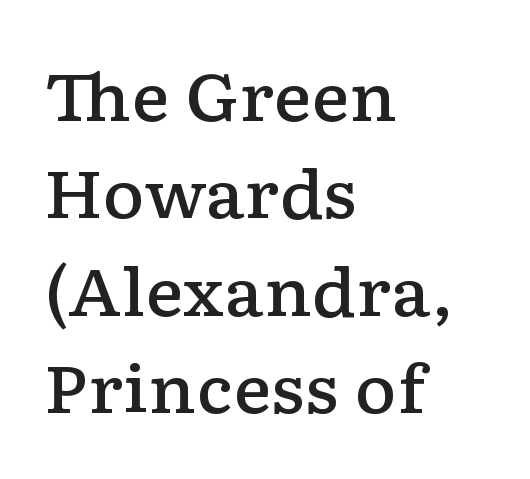
Q: Is the text bold? A: Semi-bold.
Q: Is the text italic (slanted)? A: No, it is upright.
Q: Is the typeface a serif or a sans-serif typeface? A: Serif.
Q: Is the text underlined? A: No.
Q: How is the paragraph aligned? A: Left-aligned.
Q: Is the spacing between letters normal or unusually wide? A: Normal.
Q: Is the spacing between lines tight, normal or loose? A: Normal.
Q: Width (condensed, normal, or wide)? A: Wide.
Q: Stroke contrast? A: Low.
Q: x-height? A: Medium.
Q: Monospaced? A: No.
